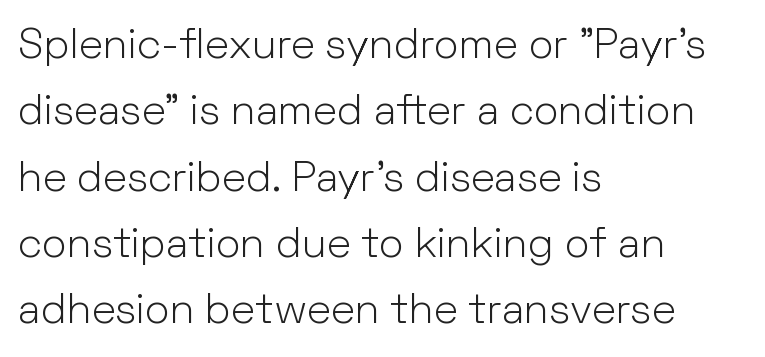
One glance says typical: line gaps are just what's usual. Typographically, this falls in the sans-serif category. No extra tracking has been applied to these lines. Underline: absent. Looks like regular typesetting: each glyph gets only the width it needs.
